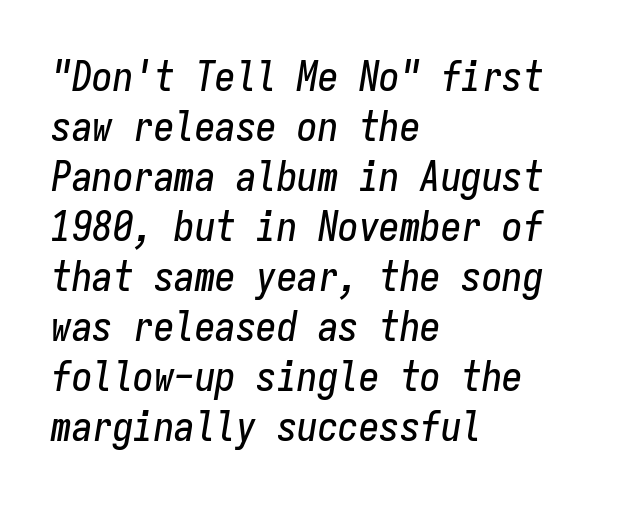
The image shows 41 px condensed type, italic (leaning right), monospaced; set left-aligned, line spacing 1.22x, normal letter spacing, not underlined; low stroke contrast and a medium x-height.
